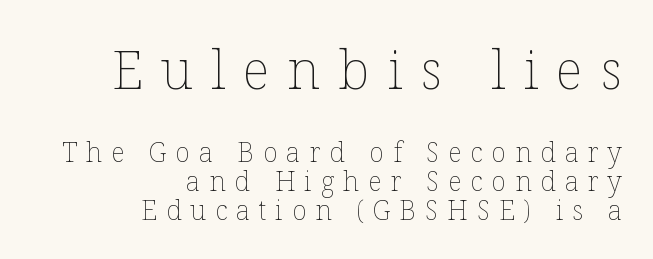
A typesetter would call this proportional, since set widths differ per character. Which margin do the lines hug? The right one — the left edge is uneven. Between one letter and the next there's a generous, obvious gap. Characters remain perfectly vertical along every line.
